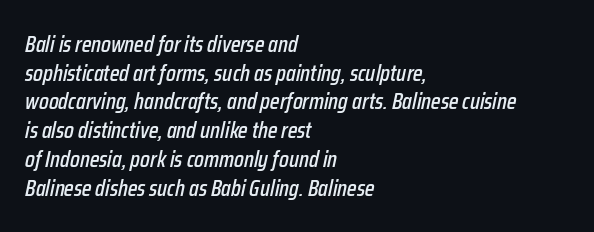
{"italic": "yes", "lean": "right", "slant_degrees": 12, "underline": "no", "align": "left", "line_spacing": "normal", "line_spacing_ratio": 1.25, "letter_spacing": "normal", "letter_spacing_em": 0.0, "glyph_px": 23}
